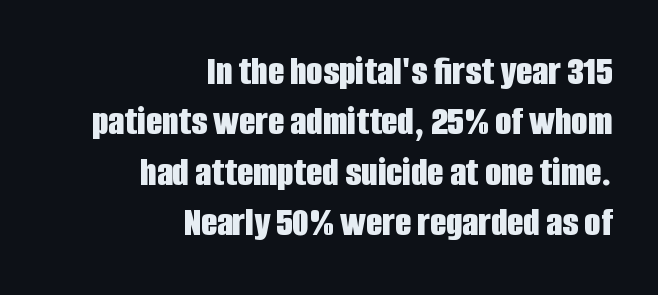
Here the designer chose a conventional face with non-uniform glyph widths. Here the glyphs are tracked normally, forming tight word shapes. Visually the block forms a straight wall on the right and a jagged coastline on the left. Is this a sans? Yes — the strokes have no serifs.
